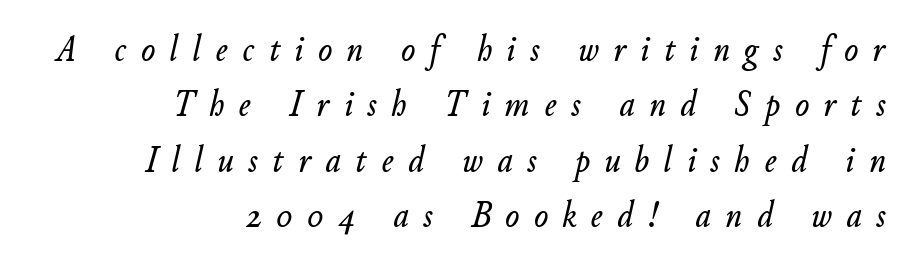
The image shows 37 px text type, italic (leaning right); set right-aligned, normal line spacing (1.5x), unusually wide letter spacing (+0.4 em), not underlined; low stroke contrast and a small x-height.
